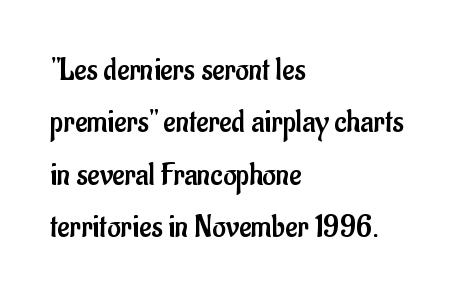
Is there much room between lines? A standard amount, neither cramped nor airy. Vertical strokes here are truly vertical. The letters advance in unequal steps, a hallmark of proportional type. Typeset ragged right — the left edge is the straight one.
